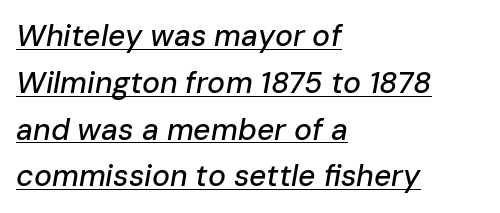
The designer left line spacing at the default. Casual observation: everything's shoved over to the left. You can tell it's italic because the verticals aren't actually vertical. A baseline rule has been typeset under these characters.
